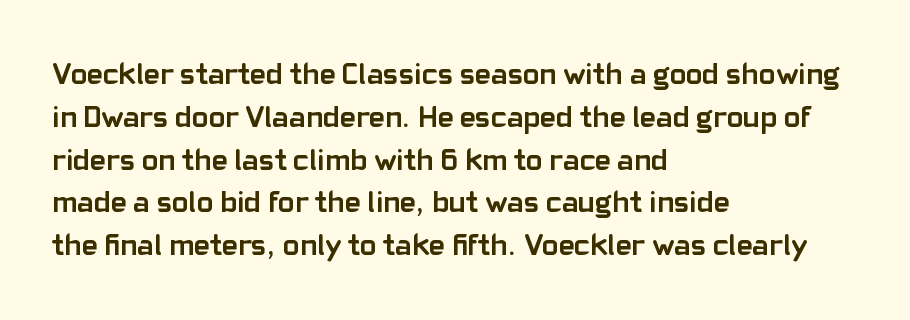
Q: Is the text bold? A: Yes.
Q: Is the text italic (slanted)? A: No, it is upright.
Q: Is the typeface a serif or a sans-serif typeface? A: Sans-serif.
Q: Is the text underlined? A: No.
Q: How is the paragraph aligned? A: Left-aligned.
Q: Is the spacing between letters normal or unusually wide? A: Normal.
Q: Is the spacing between lines tight, normal or loose? A: Normal.
Q: Width (condensed, normal, or wide)? A: Normal.
Q: Stroke contrast? A: Low.
Q: x-height? A: Medium.
Q: Monospaced? A: No.
